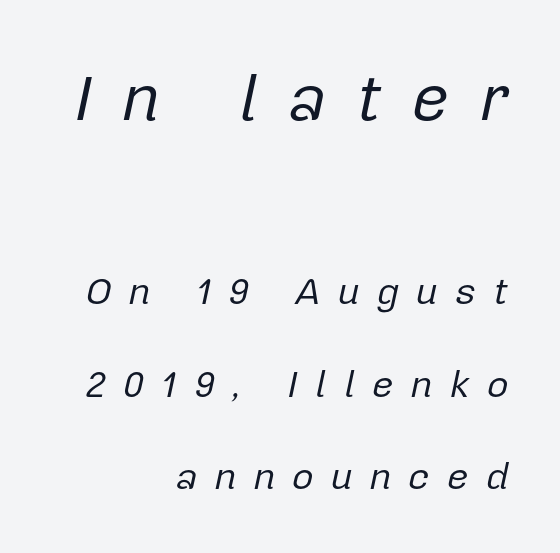
Q: Is the text bold? A: No.
Q: Is the text italic (slanted)? A: Yes, it leans right by about 12 degrees.
Q: Is the text underlined? A: No.
Q: How is the paragraph aligned? A: Right-aligned.
Q: Is the spacing between letters normal or unusually wide? A: Unusually wide.
Q: Is the spacing between lines tight, normal or loose? A: Loose.
Q: Which block of text is set in a larger size, the first (top) or the second (bottom)? A: The first (top) one.
Q: Width (condensed, normal, or wide)? A: Normal.
Q: Stroke contrast? A: Low.
Q: x-height? A: Medium.
Q: Monospaced? A: No.
